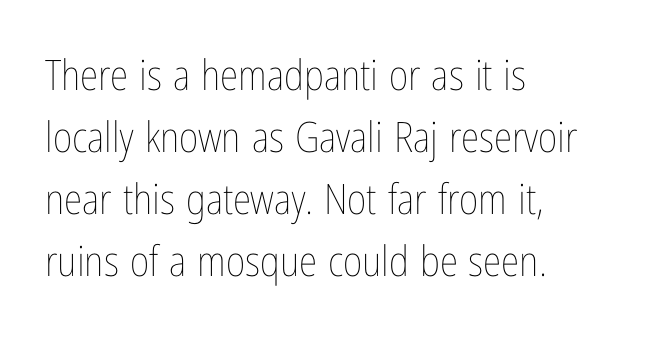
The image shows 42 px thin, condensed type, upright; set left-aligned, normal line spacing (1.48x), normal letter spacing, not underlined; low stroke contrast and a medium x-height.
